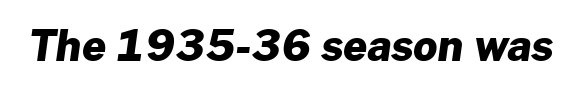
Q: Is the text bold? A: Yes.
Q: Is the typeface a serif or a sans-serif typeface? A: Sans-serif.
Q: Is the text underlined? A: No.
Q: Is the spacing between letters normal or unusually wide? A: Normal.
Q: Width (condensed, normal, or wide)? A: Normal.
Q: Stroke contrast? A: Low.
Q: x-height? A: Medium.
Q: Monospaced? A: No.
